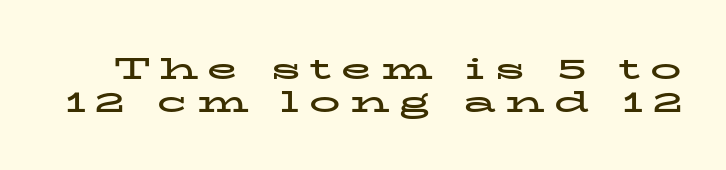
The image shows 31 px bold, wide serif type, upright; set tight line spacing (1.06x), unusually wide letter spacing (+0.31 em), not underlined; low stroke contrast and a medium x-height.
